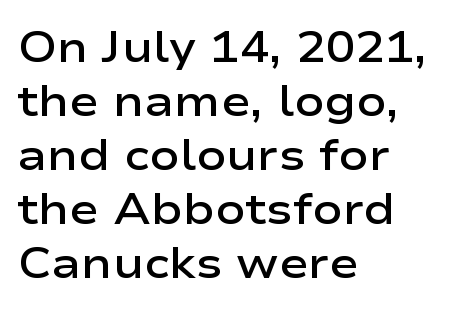
{"serif": "no", "italic": "no", "bold": "semi", "weight": "semibold", "width": "wide", "stroke_contrast": "low", "x_height": "medium", "monospaced": "no", "underline": "no", "align": "left", "line_spacing_ratio": 1.23, "letter_spacing": "normal", "letter_spacing_em": 0.0, "glyph_px": 44}
